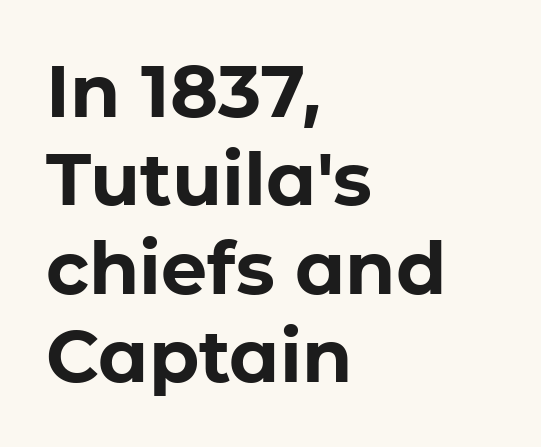
The image shows 73 px bold sans-serif type, upright; set left-aligned, line spacing 1.21x, normal letter spacing, not underlined; low stroke contrast and a medium x-height.
